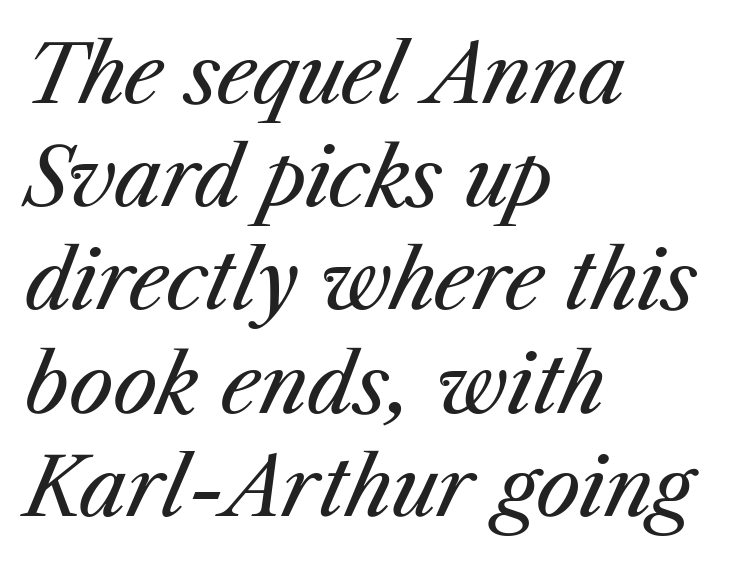
The image shows 80 px regular-weight type, italic (leaning right); set left-aligned, normal line spacing (1.29x), normal letter spacing, not underlined; medium stroke contrast and a medium x-height.
